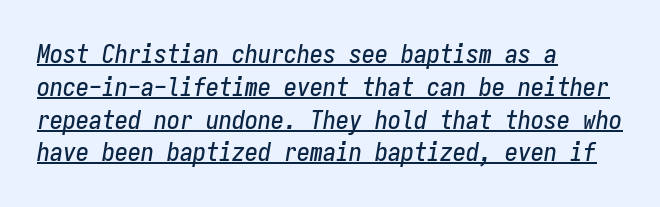
The image shows 26 px text type, italic (leaning right); set left-aligned, normal line spacing (1.26x), normal letter spacing, underlined.
